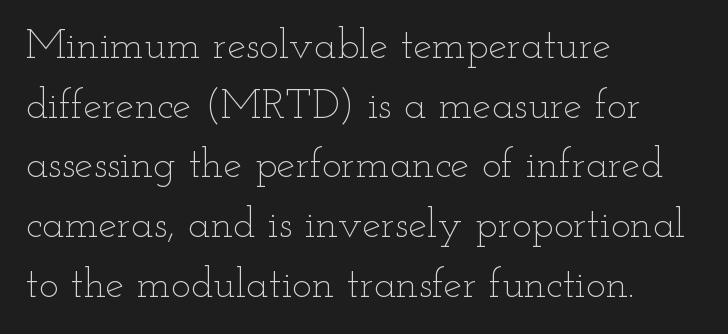
The letters stand upright; this is a roman face. This sample has the flowing, uneven cadence of proportional lettering. Vertically, the passage feels balanced, rows spaced as you'd expect. Leftover space on each line is placed entirely after the last word. Honestly, the letter spacing is just normal — you wouldn't notice it.
